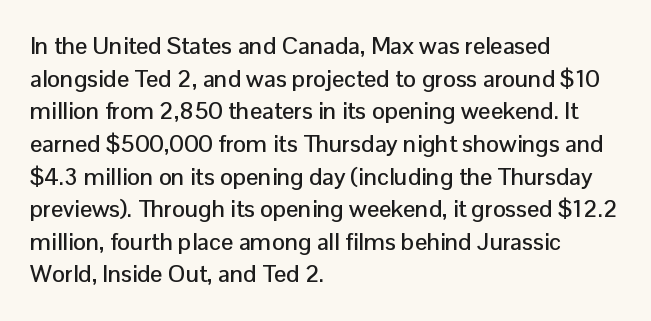
The vertical gap from one line to the next is medium. The rendering keeps characters at their native spacing. The axis of the letterforms is exactly vertical. Bare-footed words on every line. In CSS terms this would be text-align: left.
